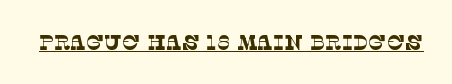
{"bold": "no", "underline": "yes", "letter_spacing": "normal", "letter_spacing_em": 0.0, "glyph_px": 21}
